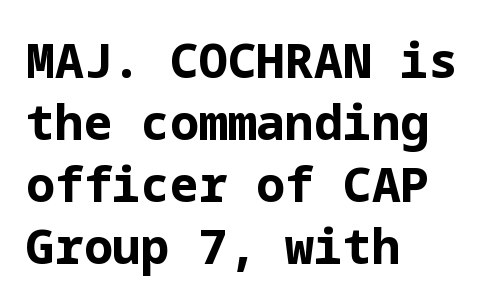
Q: Is the text bold? A: Yes.
Q: Is the text italic (slanted)? A: No, it is upright.
Q: Is the typeface a serif or a sans-serif typeface? A: Sans-serif.
Q: Is the text underlined? A: No.
Q: How is the paragraph aligned? A: Left-aligned.
Q: Is the spacing between letters normal or unusually wide? A: Normal.
Q: Is the spacing between lines tight, normal or loose? A: Normal.
Q: Width (condensed, normal, or wide)? A: Normal.
Q: Stroke contrast? A: Low.
Q: x-height? A: Medium.
